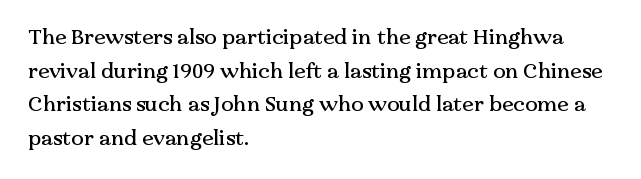
Between one letter and the next there's only the usual sliver of space. The baseline area is clear. Vertically, the passage feels balanced, rows spaced as you'd expect. This sample is left-justified, so line endings fall wherever the words run out.
